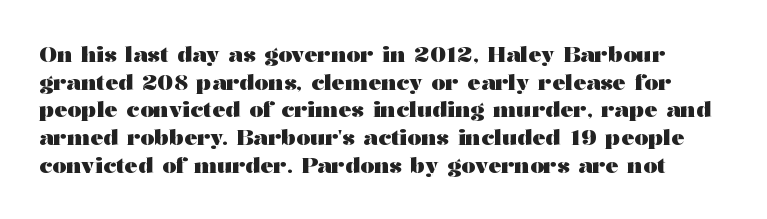
A typesetter would call this zero additional tracking. The rows are spaced the way most documents space them. Honestly, there is no underline to notice here at all. Is there any slant? The stems are plumb.
